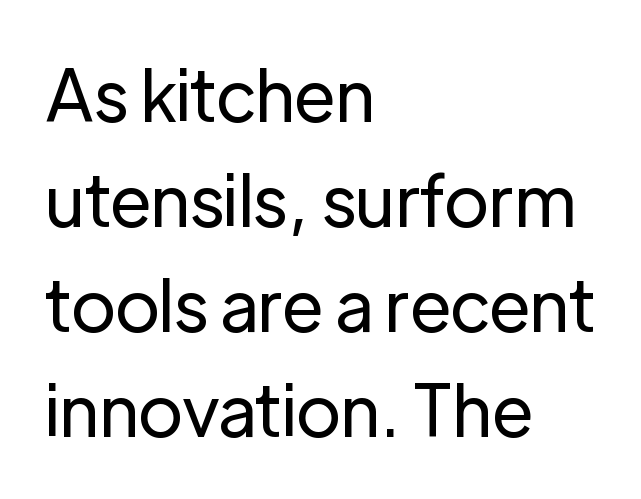
Q: Is the text bold? A: No.
Q: Is the text italic (slanted)? A: No, it is upright.
Q: Is the typeface a serif or a sans-serif typeface? A: Sans-serif.
Q: Is the text underlined? A: No.
Q: How is the paragraph aligned? A: Left-aligned.
Q: Is the spacing between letters normal or unusually wide? A: Normal.
Q: Is the spacing between lines tight, normal or loose? A: Normal.
Q: Width (condensed, normal, or wide)? A: Normal.
Q: Stroke contrast? A: Low.
Q: x-height? A: Medium.
Q: Monospaced? A: No.
